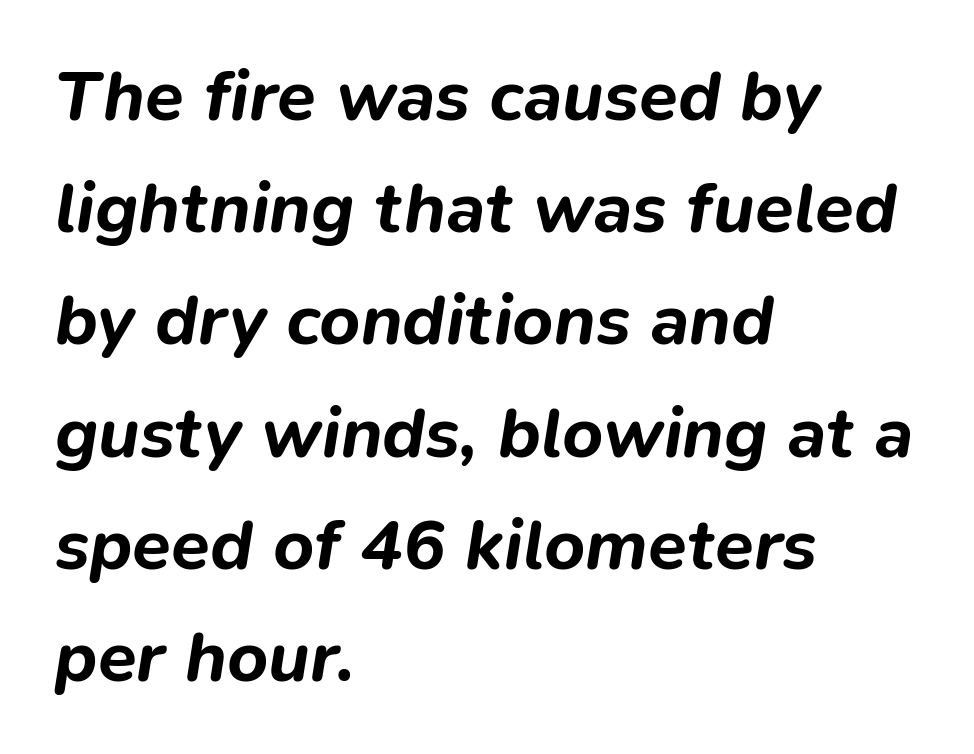
The lettering tilts uniformly, giving the passage an italic look. The letters advance in unequal steps, a hallmark of proportional type. Horizontally, the lines are justified to the leading edge only. The characters look thick and weighty, a clear bold.
